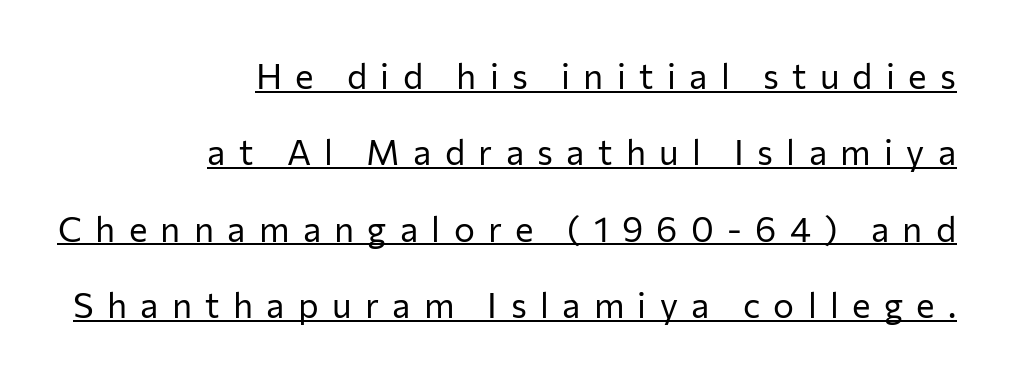
Q: Is the text bold? A: No.
Q: Is the text italic (slanted)? A: No, it is upright.
Q: Is the typeface a serif or a sans-serif typeface? A: Sans-serif.
Q: Is the text underlined? A: Yes.
Q: How is the paragraph aligned? A: Right-aligned.
Q: Is the spacing between letters normal or unusually wide? A: Unusually wide.
Q: Is the spacing between lines tight, normal or loose? A: Loose.
Q: Width (condensed, normal, or wide)? A: Normal.
Q: Stroke contrast? A: Low.
Q: x-height? A: Medium.
Q: Monospaced? A: No.
